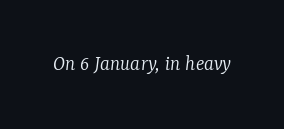
Q: Is the text bold? A: No.
Q: Is the text italic (slanted)? A: Yes, it leans right by about 7 degrees.
Q: Is the text underlined? A: No.
Q: Is the spacing between letters normal or unusually wide? A: Normal.
